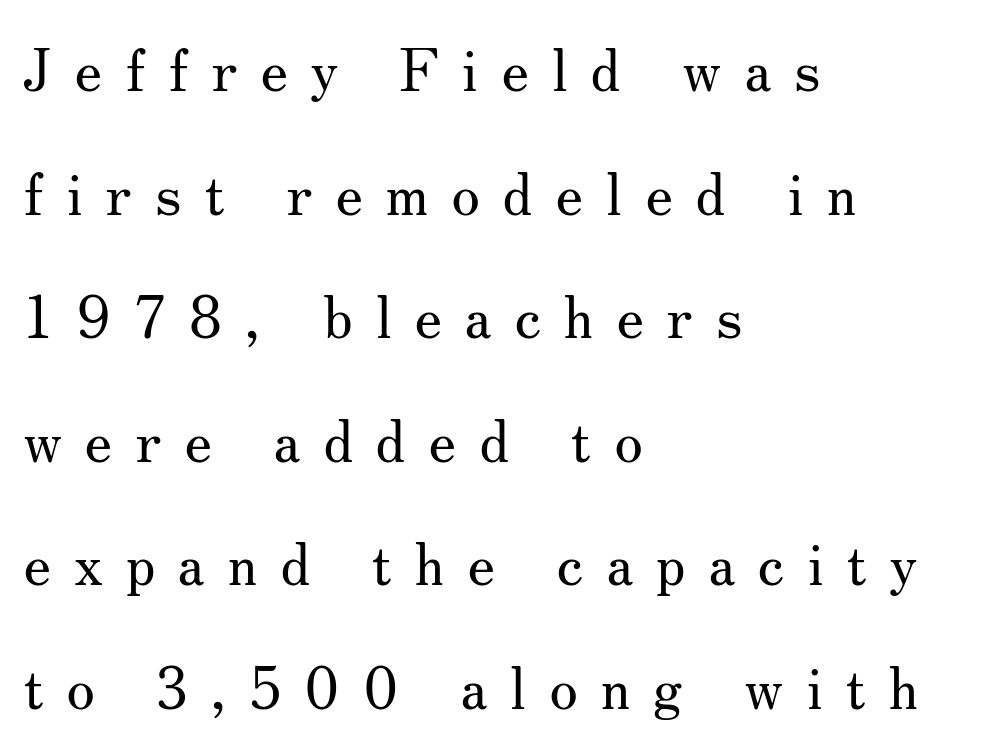
Ordinary non-slanted type is in use. Is this a fixed-width face? No — the glyphs have proportional, varying widths. A great deal of white space separates one row of letters from the next. These glyphs show unthickened strokes, regular width or finer.
